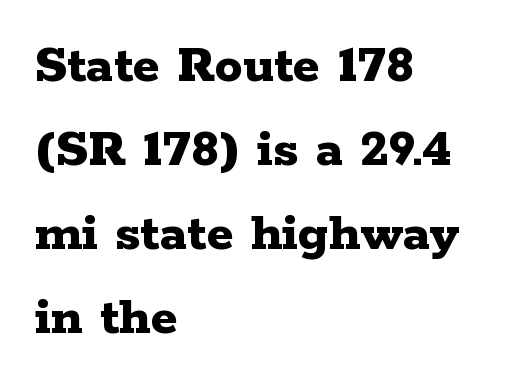
Q: Is the text bold? A: Yes.
Q: Is the text italic (slanted)? A: No, it is upright.
Q: Is the typeface a serif or a sans-serif typeface? A: Serif.
Q: Is the text underlined? A: No.
Q: How is the paragraph aligned? A: Left-aligned.
Q: Is the spacing between letters normal or unusually wide? A: Normal.
Q: Is the spacing between lines tight, normal or loose? A: Normal.
Q: Width (condensed, normal, or wide)? A: Wide.
Q: Stroke contrast? A: Low.
Q: x-height? A: Medium.
Q: Monospaced? A: No.
